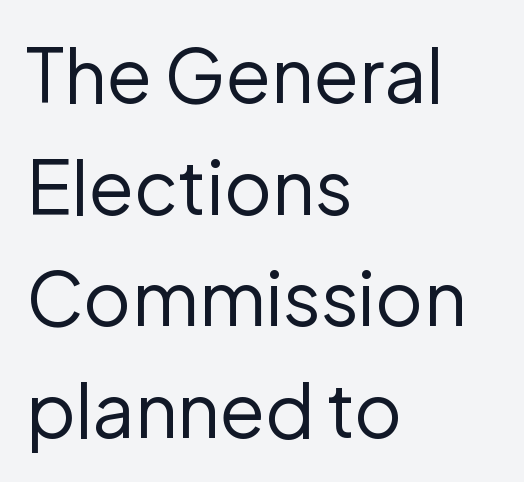
{"serif": "no", "italic": "no", "bold": "no", "weight": "regular", "width": "normal", "stroke_contrast": "low", "x_height": "medium", "monospaced": "no", "underline": "no", "align": "left", "line_spacing": "normal", "line_spacing_ratio": 1.51, "letter_spacing": "normal", "letter_spacing_em": 0.0, "glyph_px": 74}
